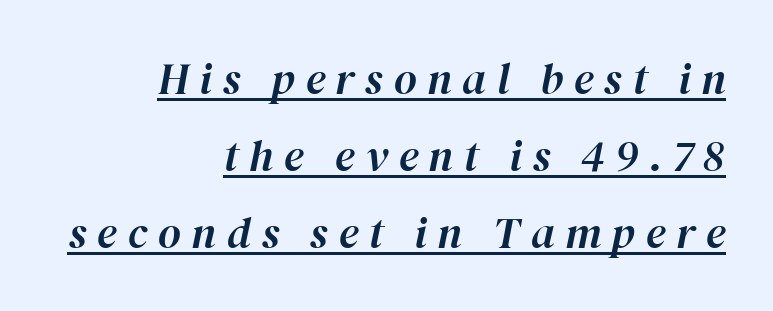
Q: Is the text italic (slanted)? A: Yes, it leans right by about 12 degrees.
Q: Is the text underlined? A: Yes.
Q: How is the paragraph aligned? A: Right-aligned.
Q: Is the spacing between letters normal or unusually wide? A: Unusually wide.
Q: Width (condensed, normal, or wide)? A: Normal.
Q: Stroke contrast? A: High.
Q: x-height? A: Medium.
Q: Monospaced? A: No.
